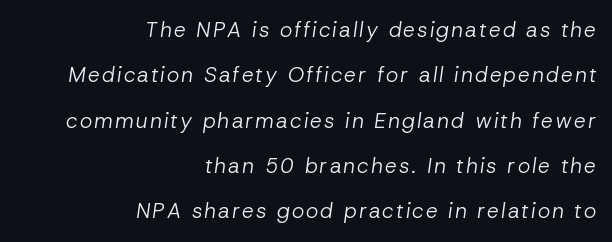
The image shows 21 px text type, italic (leaning right); set right-aligned, loose line spacing (2.16x), not underlined.
